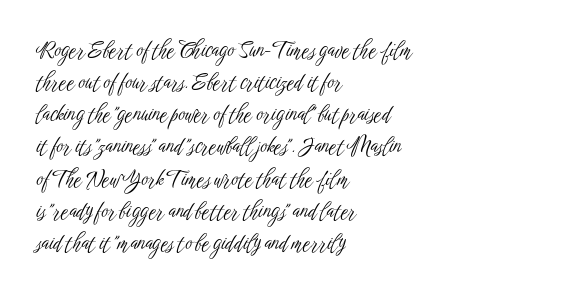
Is the block centered? No — it sits flush against the left margin. Honestly, the row spacing looks completely unremarkable. Check under the words: just untouched page. Nobody touched the tracking dial on this one.
